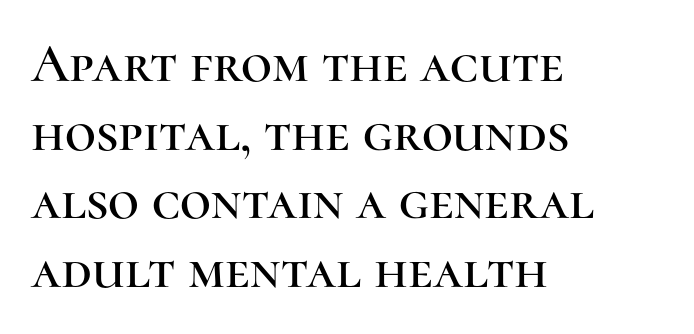
{"serif": "yes", "italic": "no", "width": "normal", "stroke_contrast": "high", "x_height": "medium", "monospaced": "no", "underline": "no", "align": "left", "line_spacing": "normal", "line_spacing_ratio": 1.27, "letter_spacing": "normal", "letter_spacing_em": 0.0, "glyph_px": 54}
